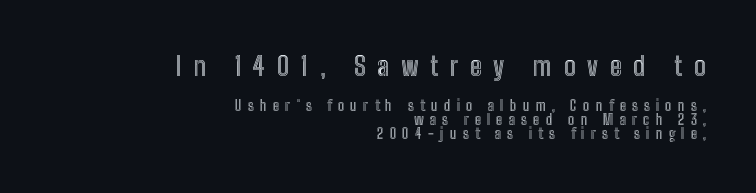
The image shows 26 px text type, upright; set right-aligned, tight line spacing (1.01x), unusually wide letter spacing (+0.45 em), not underlined; the first (top) block is 1.86x larger.
